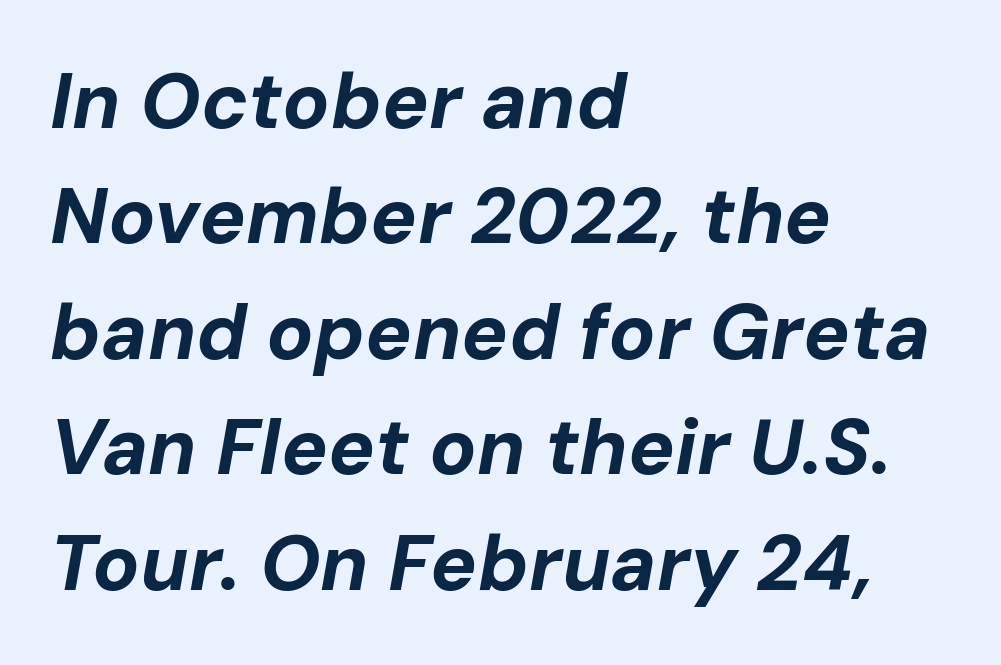
The image shows 78 px bold type, italic (leaning right); set left-aligned, normal line spacing (1.48x), normal letter spacing, not underlined; low stroke contrast and a medium x-height.
